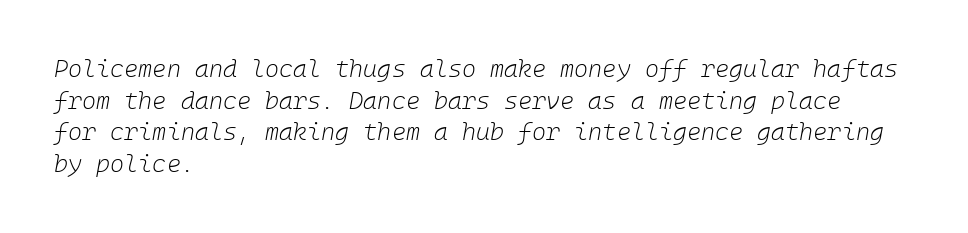
Q: Is the text bold? A: No.
Q: Is the text italic (slanted)? A: Yes, it leans right by about 10 degrees.
Q: Is the text underlined? A: No.
Q: How is the paragraph aligned? A: Left-aligned.
Q: Is the spacing between letters normal or unusually wide? A: Normal.
Q: Is the spacing between lines tight, normal or loose? A: Normal.
